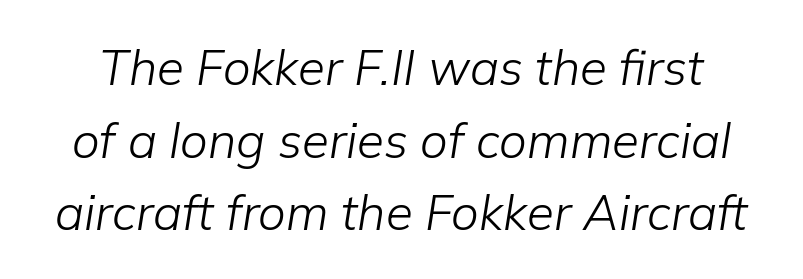
The image shows 49 px light type, italic (leaning right); set normal line spacing (1.48x), normal letter spacing, not underlined; low stroke contrast and a medium x-height.
